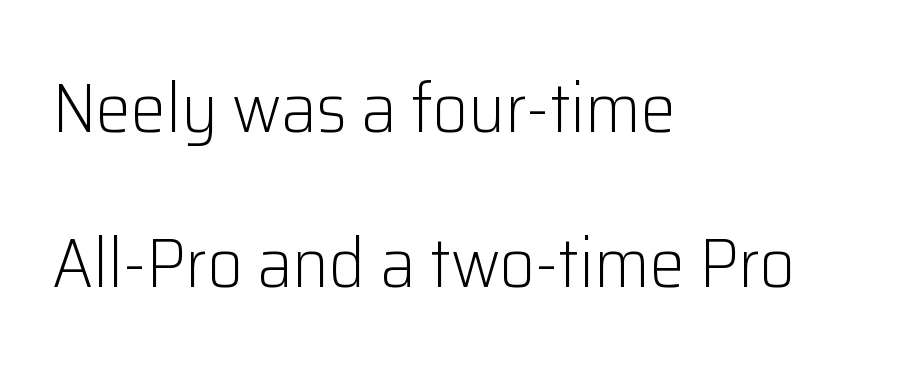
Q: Is the text bold? A: No.
Q: Is the text italic (slanted)? A: No, it is upright.
Q: Is the typeface a serif or a sans-serif typeface? A: Sans-serif.
Q: Is the text underlined? A: No.
Q: How is the paragraph aligned? A: Left-aligned.
Q: Is the spacing between letters normal or unusually wide? A: Normal.
Q: Is the spacing between lines tight, normal or loose? A: Loose.
Q: Width (condensed, normal, or wide)? A: Normal.
Q: Stroke contrast? A: Low.
Q: x-height? A: Medium.
Q: Monospaced? A: No.
